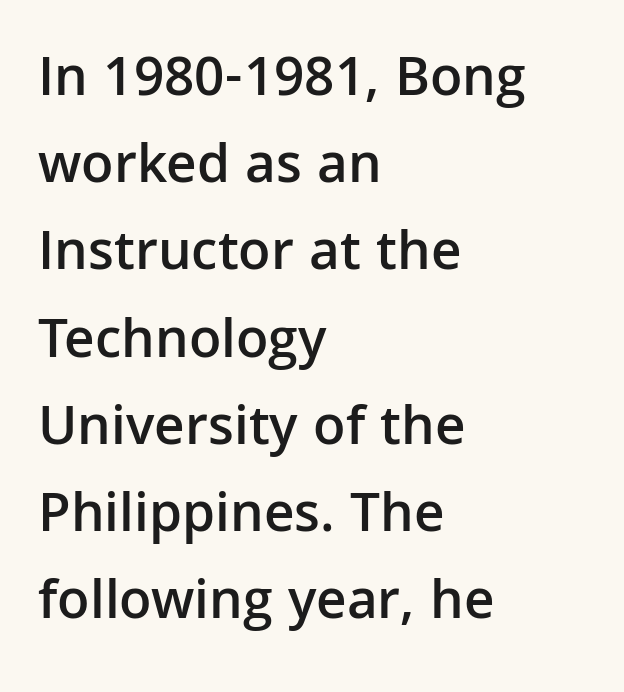
The image shows 57 px semibold sans-serif type, upright; set left-aligned, normal line spacing (1.53x), normal letter spacing, not underlined; low stroke contrast and a medium x-height.
